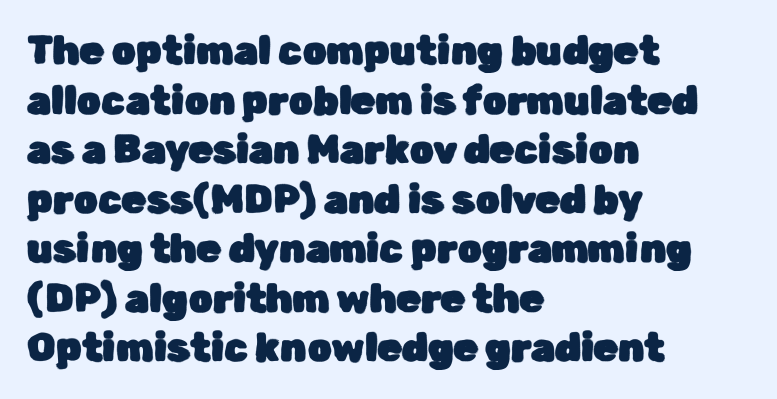
Q: Is the text italic (slanted)? A: No, it is upright.
Q: Is the typeface a serif or a sans-serif typeface? A: Sans-serif.
Q: Is the text underlined? A: No.
Q: How is the paragraph aligned? A: Left-aligned.
Q: Is the spacing between letters normal or unusually wide? A: Normal.
Q: Is the spacing between lines tight, normal or loose? A: Normal.
Q: Width (condensed, normal, or wide)? A: Normal.
Q: Stroke contrast? A: Low.
Q: x-height? A: Medium.
Q: Monospaced? A: No.
